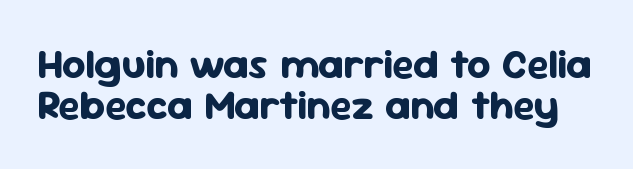
These words are printed bold, with thick strokes throughout. Proportional: the letters do not fall into vertical columns. Nothing unusual about the tracking: characters are spaced as the font intends. If you measured baseline to baseline, you'd find a short distance. Grotesque or geometric, the face here clearly has no serifs.
